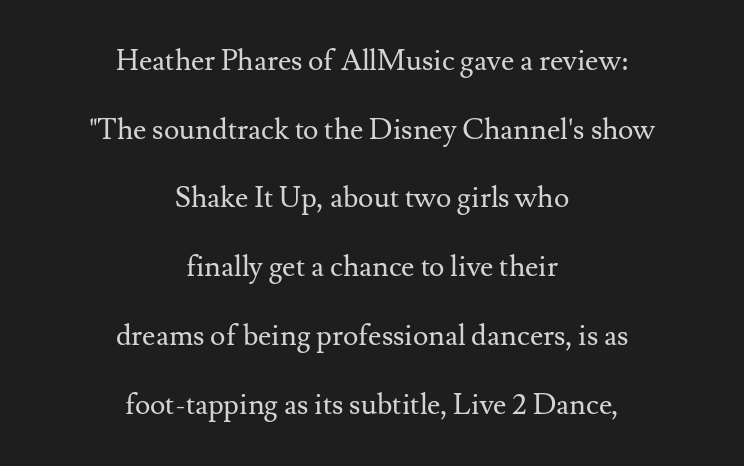
{"serif": "yes", "italic": "no", "bold": "no", "weight": "regular", "width": "normal", "stroke_contrast": "medium", "x_height": "small", "monospaced": "no", "underline": "no", "align": "center", "line_spacing": "loose", "line_spacing_ratio": 2.37, "letter_spacing": "normal", "letter_spacing_em": 0.0, "glyph_px": 29}
